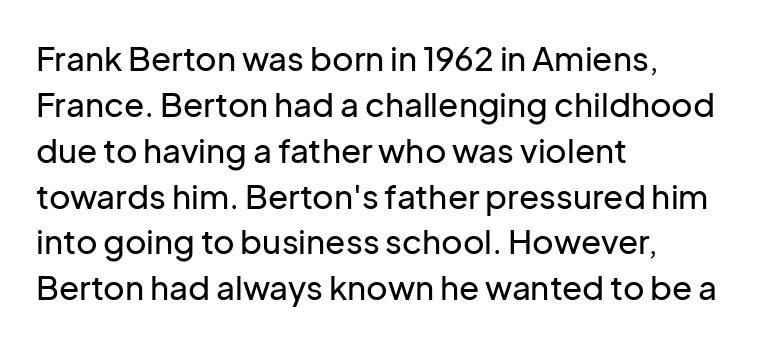
Q: Is the text italic (slanted)? A: No, it is upright.
Q: Is the typeface a serif or a sans-serif typeface? A: Sans-serif.
Q: Is the text underlined? A: No.
Q: How is the paragraph aligned? A: Left-aligned.
Q: Is the spacing between letters normal or unusually wide? A: Normal.
Q: Is the spacing between lines tight, normal or loose? A: Normal.
Q: Width (condensed, normal, or wide)? A: Normal.
Q: Stroke contrast? A: Low.
Q: x-height? A: Medium.
Q: Monospaced? A: No.
